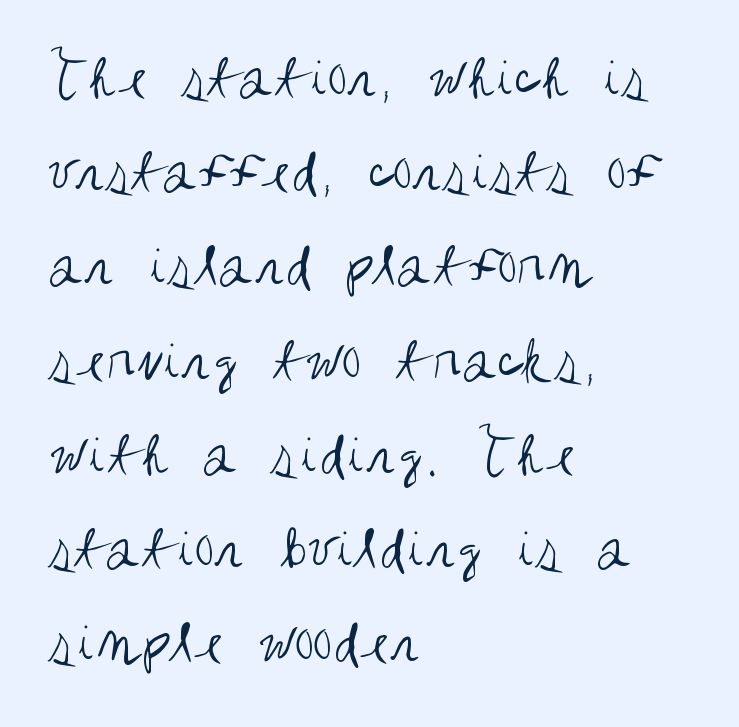
{"serif": "no", "bold": "no", "weight": "regular", "width": "condensed", "stroke_contrast": "medium", "x_height": "large", "monospaced": "no", "underline": "no", "align": "left", "line_spacing": "normal", "line_spacing_ratio": 1.45, "letter_spacing": "normal", "letter_spacing_em": 0.0, "glyph_px": 65}
